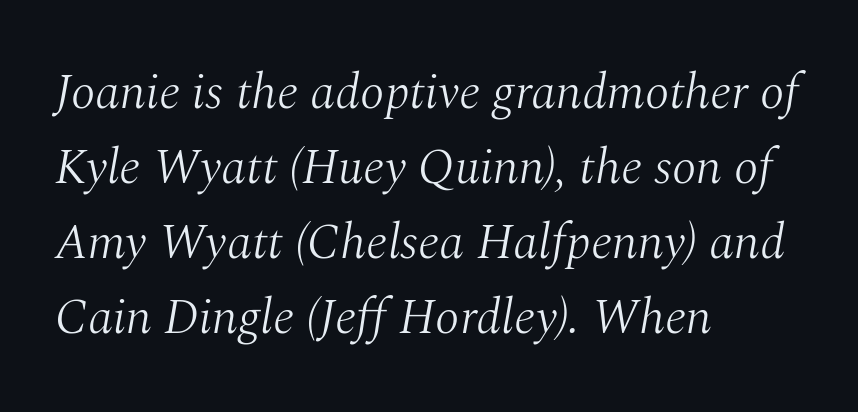
Layout note: lines flush left. Rows of type keep a routine distance in the vertical direction. Does extra space separate the letters? No, they use regular spacing. Here the designer chose a conventional face with non-uniform glyph widths. Slanted lettering throughout. Weight class: somewhere from thin through regular.
